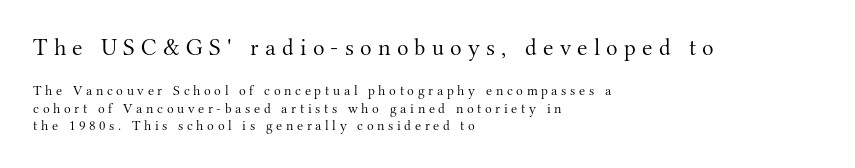
{"italic": "no", "bold": "no", "underline": "no", "align": "left", "line_spacing": "normal", "line_spacing_ratio": 1.25, "letter_spacing": "wide", "letter_spacing_em": 0.26, "larger_block": "first", "size_ratio": 1.71, "glyph_px": 24}
